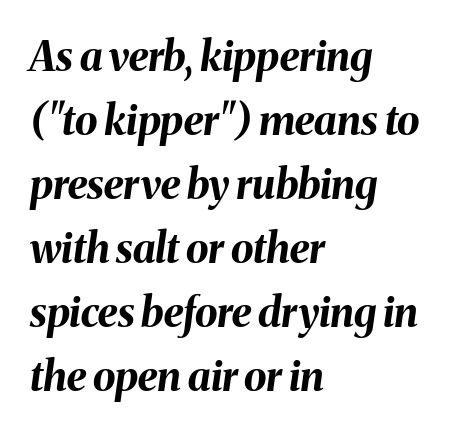
Q: Is the text bold? A: Yes.
Q: Is the text italic (slanted)? A: Yes, it leans right by about 8 degrees.
Q: Is the text underlined? A: No.
Q: How is the paragraph aligned? A: Left-aligned.
Q: Is the spacing between letters normal or unusually wide? A: Normal.
Q: Is the spacing between lines tight, normal or loose? A: Normal.
Q: Width (condensed, normal, or wide)? A: Normal.
Q: Stroke contrast? A: Medium.
Q: x-height? A: Medium.
Q: Monospaced? A: No.
